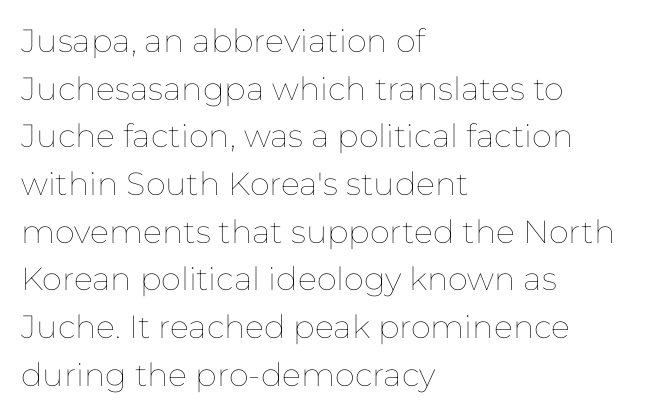
The image shows 32 px thin type, upright; set left-aligned, normal line spacing (1.49x), normal letter spacing, not underlined; low stroke contrast and a medium x-height.
